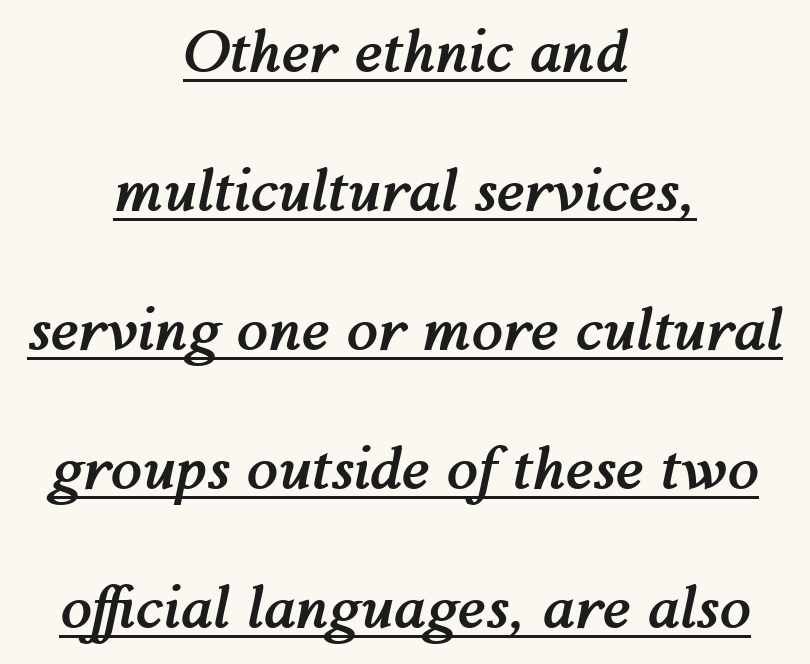
Q: Is the text bold? A: Yes.
Q: Is the text italic (slanted)? A: Yes, it leans right by about 12 degrees.
Q: Is the text underlined? A: Yes.
Q: How is the paragraph aligned? A: Centered.
Q: Is the spacing between letters normal or unusually wide? A: Normal.
Q: Is the spacing between lines tight, normal or loose? A: Loose.
Q: Width (condensed, normal, or wide)? A: Normal.
Q: Stroke contrast? A: Medium.
Q: x-height? A: Medium.
Q: Monospaced? A: No.
